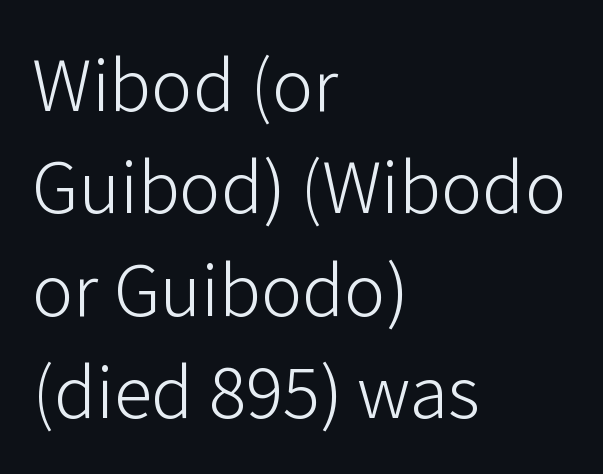
In terms of letterspacing, this is plain default setting. The passage shown is not underscored anywhere. Leading: standard. Typographically, this falls in the sans-serif category. Where is the straight margin? On the left. Compared with a typical body face, this is equally light or lighter still.
